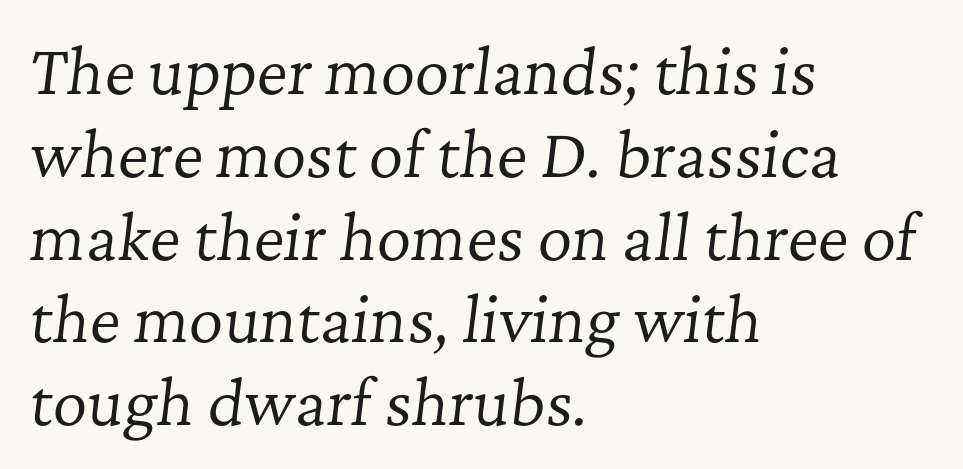
{"serif": "yes", "italic": "yes", "lean": "right", "slant_degrees": 7, "bold": "no", "weight": "regular", "width": "normal", "stroke_contrast": "low", "x_height": "medium", "monospaced": "no", "underline": "no", "align": "left", "line_spacing": "normal", "line_spacing_ratio": 1.38, "letter_spacing": "normal", "letter_spacing_em": 0.0, "glyph_px": 60}
